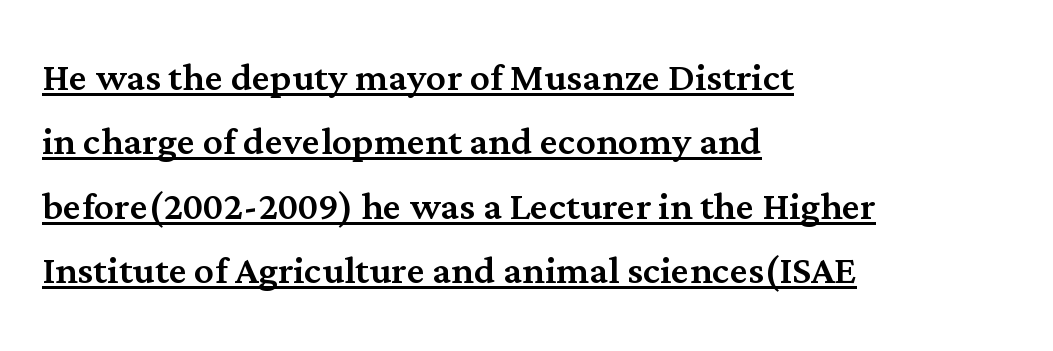
Q: Is the text italic (slanted)? A: No, it is upright.
Q: Is the typeface a serif or a sans-serif typeface? A: Serif.
Q: Is the text underlined? A: Yes.
Q: How is the paragraph aligned? A: Left-aligned.
Q: Is the spacing between letters normal or unusually wide? A: Normal.
Q: Is the spacing between lines tight, normal or loose? A: Normal.
Q: Width (condensed, normal, or wide)? A: Normal.
Q: Stroke contrast? A: Medium.
Q: x-height? A: Medium.
Q: Monospaced? A: No.
